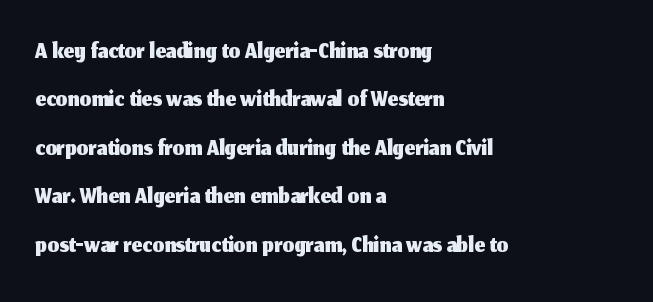
The image shows 37 px sans-serif type, upright; set left-aligned, normal line spacing (1.31x), normal letter spacing, not underlined; medium stroke contrast and a medium x-height.
